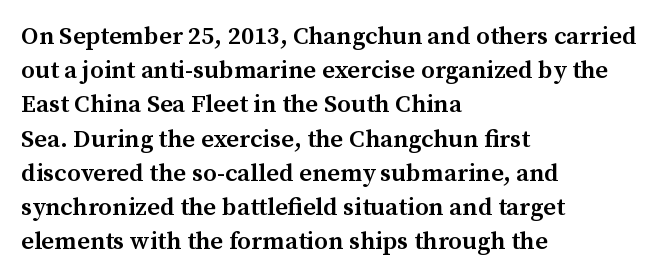
Q: Is the text bold? A: Semi-bold.
Q: Is the text italic (slanted)? A: No, it is upright.
Q: Is the text underlined? A: No.
Q: How is the paragraph aligned? A: Left-aligned.
Q: Is the spacing between letters normal or unusually wide? A: Normal.
Q: Is the spacing between lines tight, normal or loose? A: Normal.
